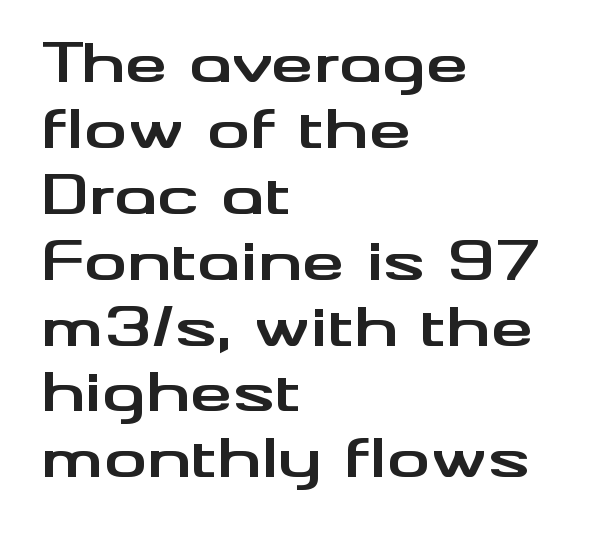
The type sits square on the baseline with zero lean. You'd pick this weight for a headline — it's a proper bold. Here the designer chose a conventional face with non-uniform glyph widths. Bare-footed words on every line. Regarding serifs, this sample does without them.
